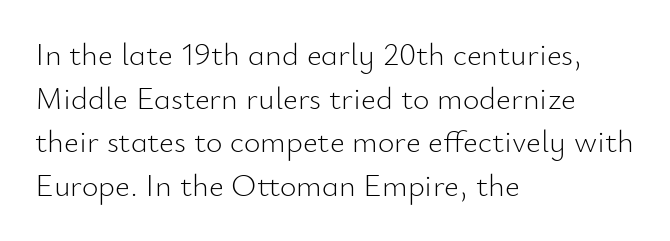
Are there feet on the stems? There aren't — it's a sans. Evenly set lines give the paragraph a standard silhouette. Casual observation: everything's shoved over to the left. This sample uses an upright cut, with every glyph sitting square on the baseline.
